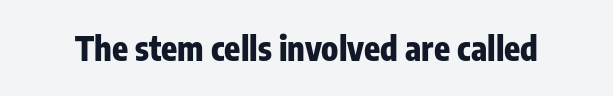
The image shows 33 px heavy, condensed sans-serif type, upright; set normal letter spacing, not underlined; low stroke contrast and a medium x-height.
